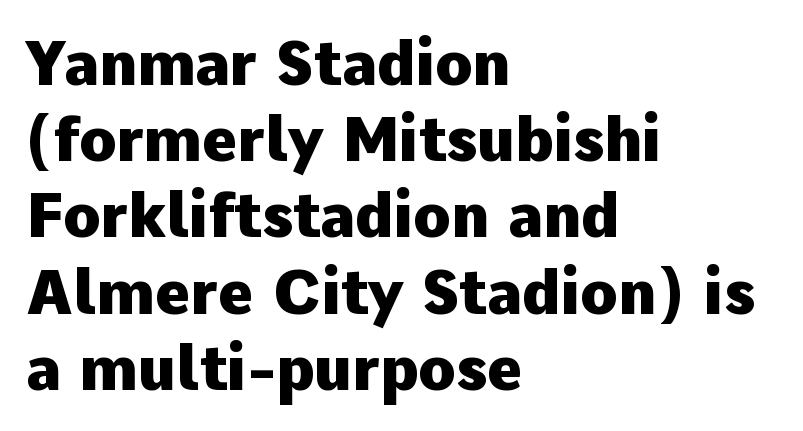
The image shows 61 px heavy sans-serif type, upright; set left-aligned, normal line spacing (1.25x), normal letter spacing, not underlined; low stroke contrast and a medium x-height.
